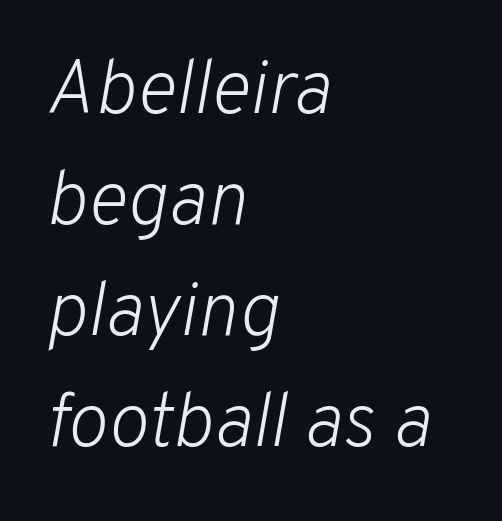
The axis of the letterforms is tilted away from vertical. Each letter keeps its own natural width here, so spacing adapts to shape. Quick note: underline off. Words appear dense and cohesive because spacing is normal.
